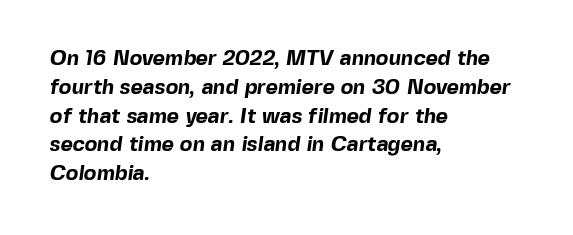
The image shows 21 px bold type; set left-aligned, normal line spacing (1.37x), normal letter spacing, not underlined.
